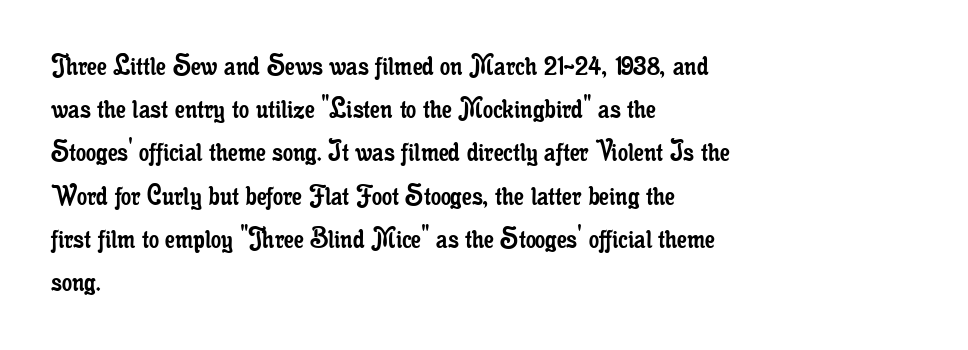
The image shows 32 px regular-weight, condensed serif type, upright; set left-aligned, normal line spacing (1.35x), normal letter spacing, not underlined; low stroke contrast and a small x-height.
